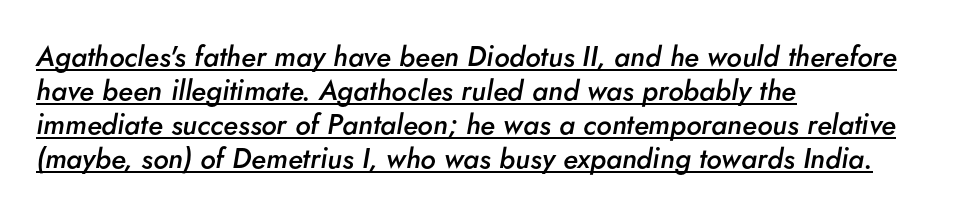
The image shows 28 px semibold type, italic (leaning right); set left-aligned, line spacing 1.22x, normal letter spacing, underlined; low stroke contrast and a small x-height.
